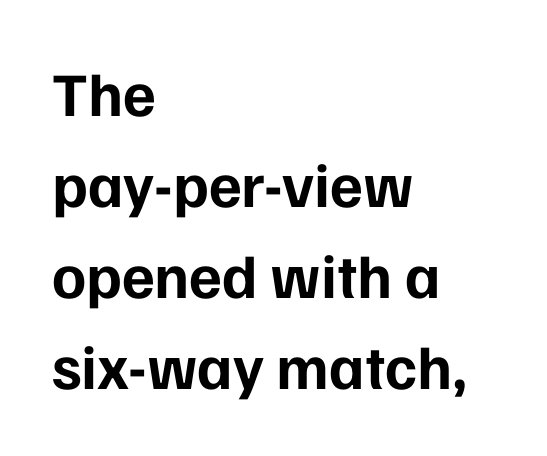
Q: Is the text bold? A: Yes.
Q: Is the text italic (slanted)? A: No, it is upright.
Q: Is the typeface a serif or a sans-serif typeface? A: Sans-serif.
Q: Is the text underlined? A: No.
Q: How is the paragraph aligned? A: Left-aligned.
Q: Is the spacing between letters normal or unusually wide? A: Normal.
Q: Is the spacing between lines tight, normal or loose? A: Normal.
Q: Width (condensed, normal, or wide)? A: Normal.
Q: Stroke contrast? A: Low.
Q: x-height? A: Medium.
Q: Monospaced? A: No.
